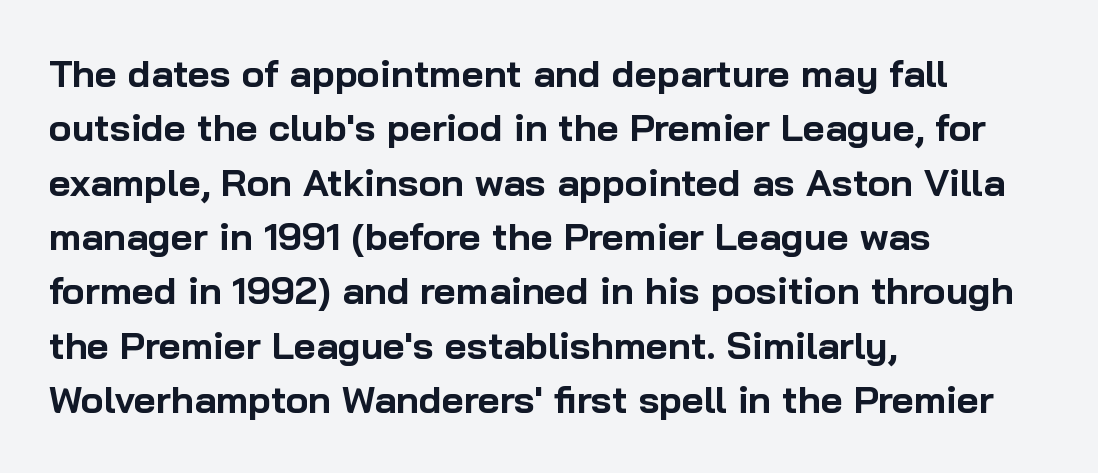
Note the varied advance widths — an 'i' is clearly narrower than an 'm'. The passage is arranged the way most books set body copy — flush left. You can tell from the bare stems that sans-serif type was used. Characters remain perfectly vertical along every line.
